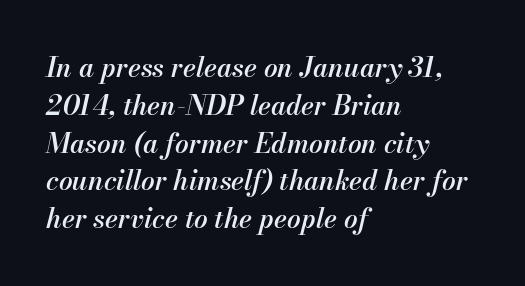
Q: Is the text bold? A: Semi-bold.
Q: Is the text italic (slanted)? A: Yes, it leans right by about 13 degrees.
Q: Is the text underlined? A: No.
Q: How is the paragraph aligned? A: Left-aligned.
Q: Is the spacing between letters normal or unusually wide? A: Normal.
Q: Is the spacing between lines tight, normal or loose? A: Normal.
